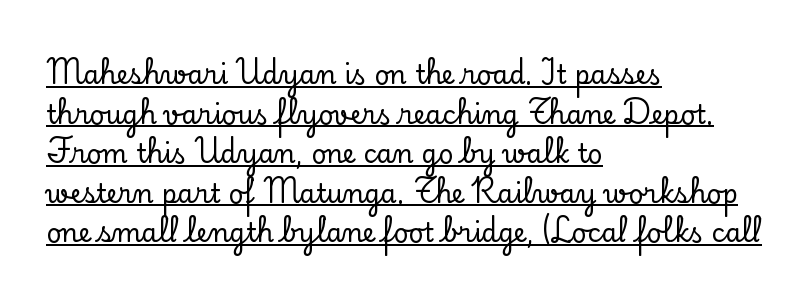
Caption: lettering with a line underneath. Vertical strokes here are truly vertical. The lines are quadded left. Successive baselines arrive at the customary interval. How are the letters spaced? Ordinarily, with no added tracking.
